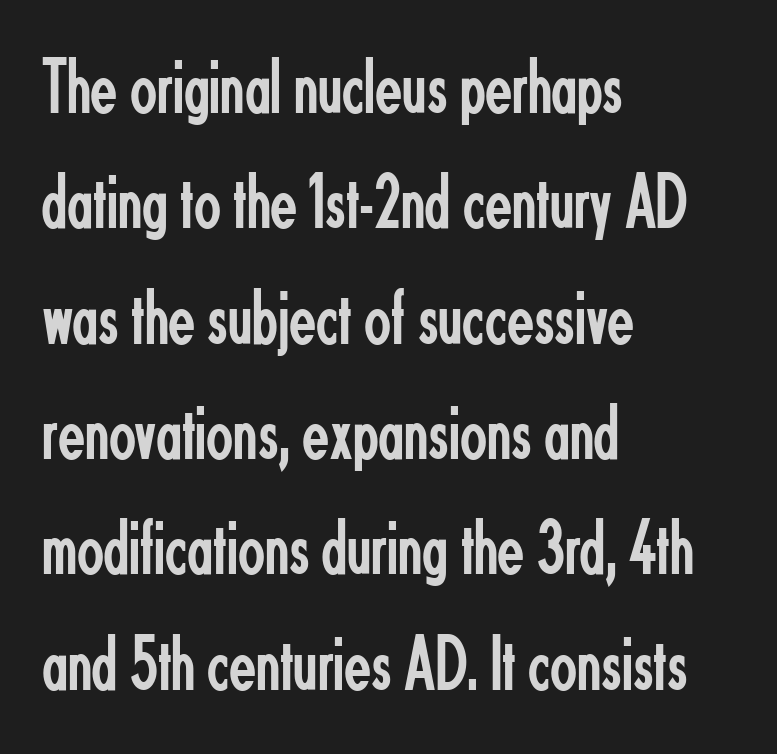
Underline: absent. Serifs: no, the terminals of the letterforms are clean. The text block is weighted toward the left margin, trailing off unevenly rightward. Weight: regular or lighter.
